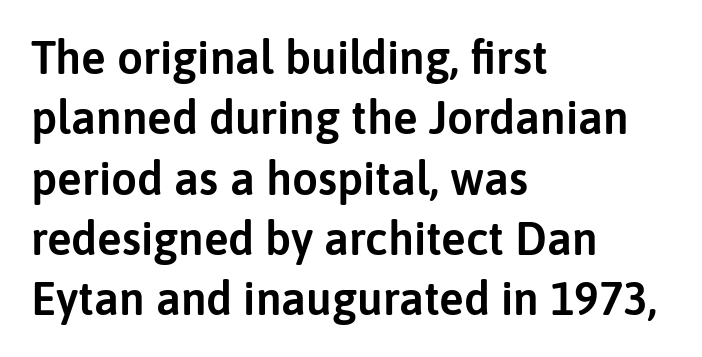
Q: Is the text italic (slanted)? A: No, it is upright.
Q: Is the typeface a serif or a sans-serif typeface? A: Sans-serif.
Q: Is the text underlined? A: No.
Q: How is the paragraph aligned? A: Left-aligned.
Q: Is the spacing between letters normal or unusually wide? A: Normal.
Q: Is the spacing between lines tight, normal or loose? A: Normal.
Q: Width (condensed, normal, or wide)? A: Normal.
Q: Stroke contrast? A: Low.
Q: x-height? A: Medium.
Q: Monospaced? A: No.
